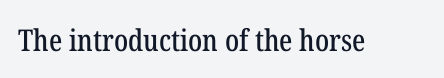
Q: Is the text italic (slanted)? A: No, it is upright.
Q: Is the typeface a serif or a sans-serif typeface? A: Serif.
Q: Is the text underlined? A: No.
Q: Is the spacing between letters normal or unusually wide? A: Normal.
Q: Width (condensed, normal, or wide)? A: Condensed.
Q: Stroke contrast? A: Low.
Q: x-height? A: Medium.
Q: Monospaced? A: No.
